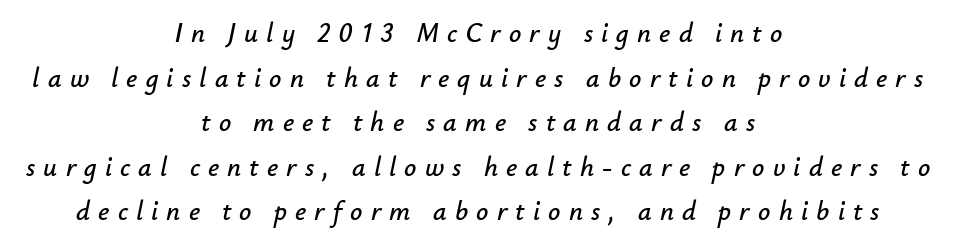
The image shows 27 px text type, italic (leaning right); set centered, normal line spacing (1.65x), unusually wide letter spacing (+0.3 em), not underlined.
